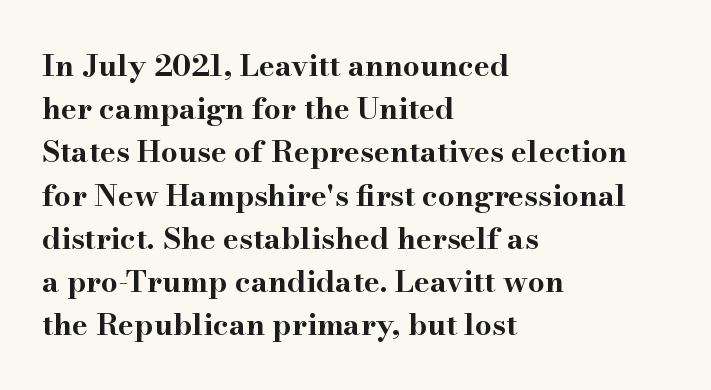
The image shows 30 px bold, wide serif type, upright; set left-aligned, normal line spacing (1.44x), normal letter spacing, not underlined; high stroke contrast and a small x-height.
